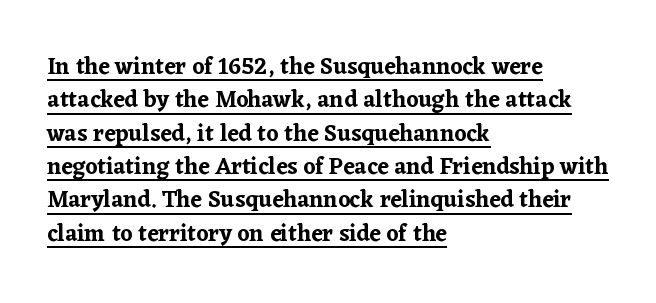
The image shows 23 px text type, upright; set left-aligned, normal line spacing (1.45x), normal letter spacing, underlined.
